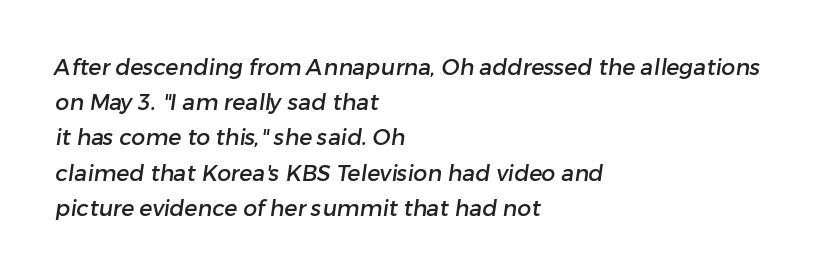
Default kerning and tracking; the words read as compact shapes. No word sits above an underline. This sample keeps an unexceptional amount of space between lines. Horizontal alignment here is leftward, the default for most running prose.
